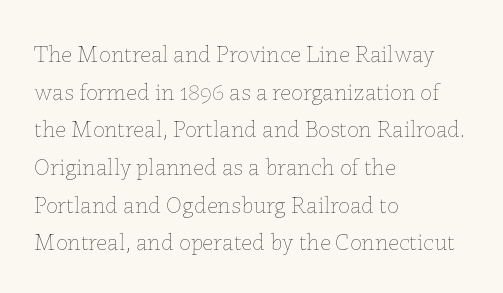
The setting favours the left margin, as ordinary paragraphs usually do. The face looks like a standard text weight, possibly lighter. Each row of text sits above clean, open space. Posture: straight, roman, zero tilt.
